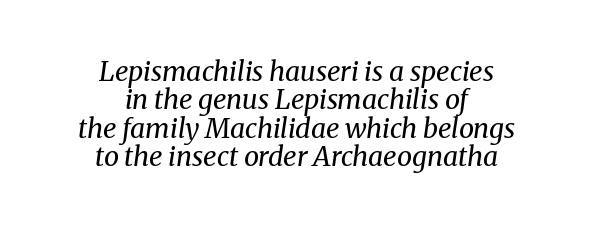
The image shows 27 px text type, italic (leaning right); set centered, tight line spacing (1.05x), normal letter spacing, not underlined.
